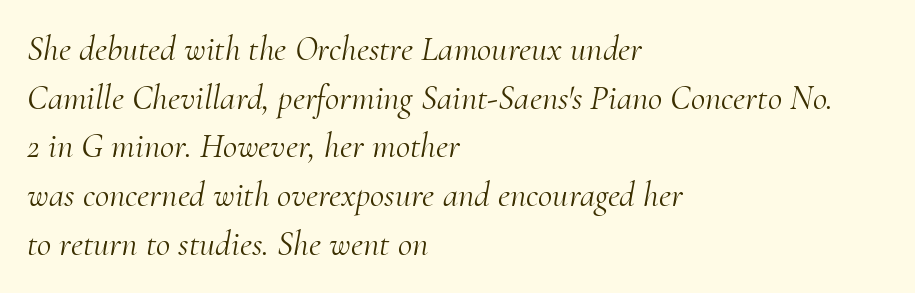
An italicized treatment has been applied to the whole sample. Varying glyph widths throughout — classic text-font behaviour. This rendering features lettering with no underline. Horizontal alignment here is leftward, the default for most running prose. Normally led — the rows are evenly, conventionally spaced. Look at the bottom of the vertical strokes: they flare into serifs here.
